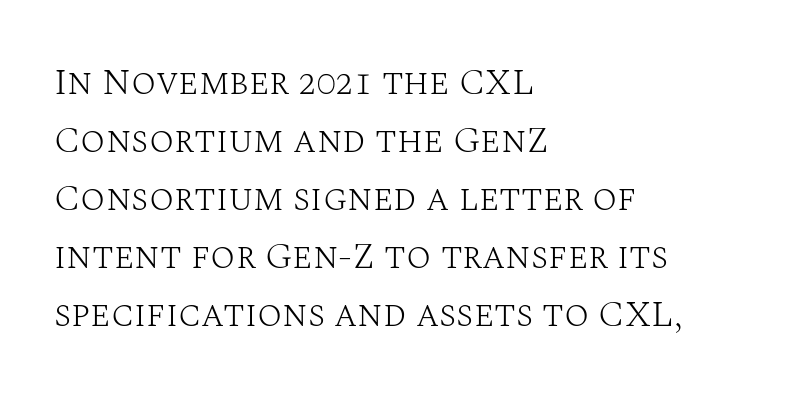
Q: Is the text bold? A: No.
Q: Is the text italic (slanted)? A: No, it is upright.
Q: Is the typeface a serif or a sans-serif typeface? A: Serif.
Q: Is the text underlined? A: No.
Q: How is the paragraph aligned? A: Left-aligned.
Q: Is the spacing between letters normal or unusually wide? A: Normal.
Q: Is the spacing between lines tight, normal or loose? A: Normal.
Q: Width (condensed, normal, or wide)? A: Normal.
Q: Stroke contrast? A: Medium.
Q: x-height? A: Large.
Q: Monospaced? A: No.
